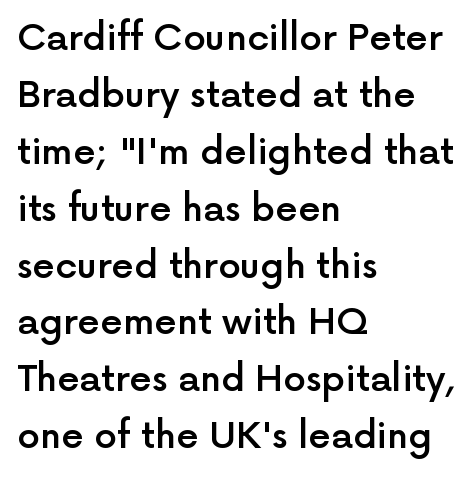
Italic: no, the glyphs are upright roman. The gaps between neighbouring characters are ordinary and unremarkable. Successive baselines arrive at the customary interval. The ragged edge is on the right, which tells us the setting is flush left.
